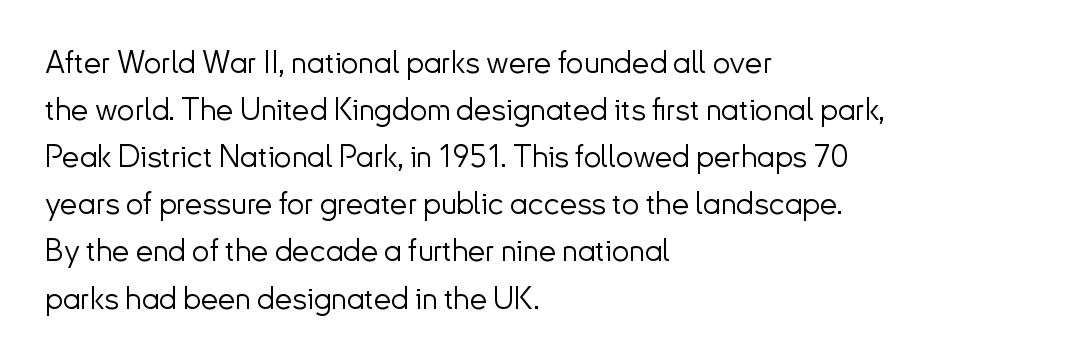
The gaps between neighbouring characters are ordinary and unremarkable. Is there any slant? The stems are plumb. The weight tops out at a normal text grade. Normally led — the rows are evenly, conventionally spaced. The face used here is proportionally spaced, like ordinary book or web type.
